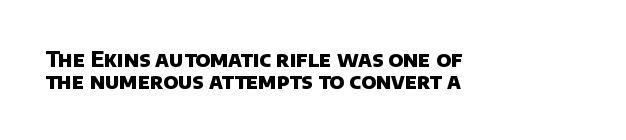
The image shows 21 px bold type; set left-aligned, tight line spacing (1.06x), normal letter spacing, not underlined.
